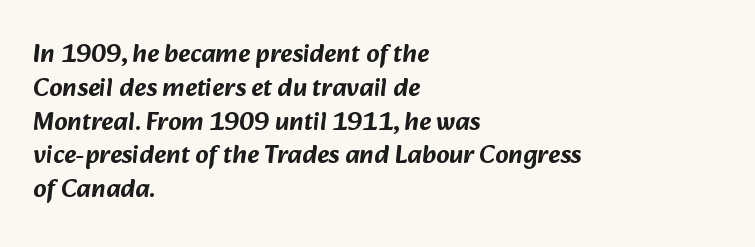
The image shows 26 px text type; set left-aligned, normal line spacing (1.3x), normal letter spacing, not underlined.
